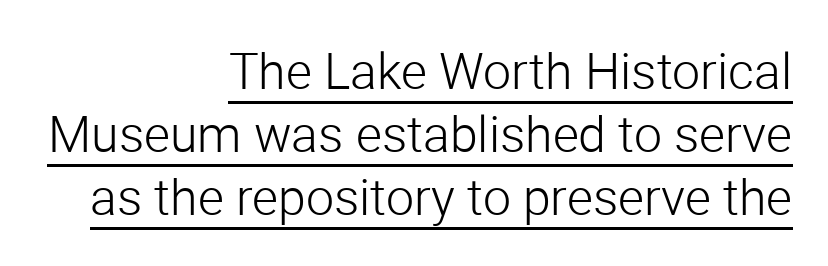
The image shows 50 px light sans-serif type, upright; set right-aligned, normal line spacing (1.26x), normal letter spacing, underlined; low stroke contrast and a medium x-height.
